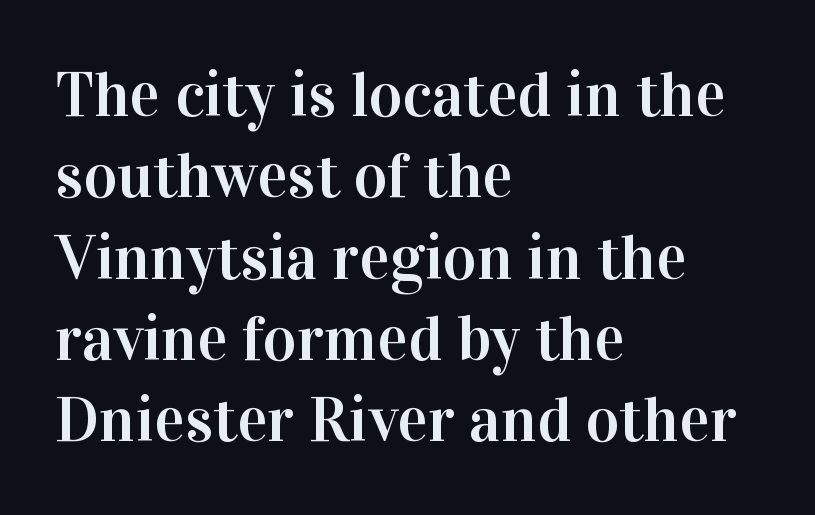
{"serif": "yes", "italic": "no", "width": "normal", "stroke_contrast": "high", "x_height": "medium", "monospaced": "no", "underline": "no", "align": "left", "line_spacing": "normal", "line_spacing_ratio": 1.27, "letter_spacing": "normal", "letter_spacing_em": 0.0, "glyph_px": 64}
